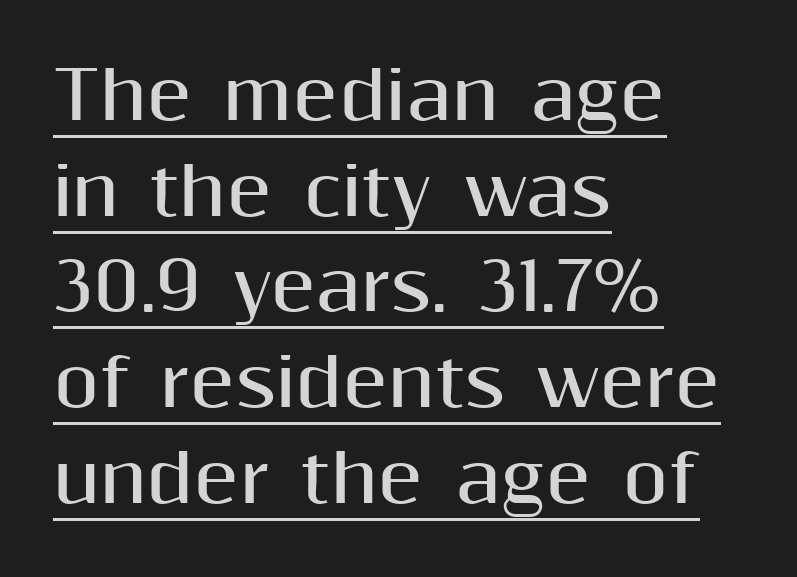
The image shows 66 px bold sans-serif type, upright; set left-aligned, normal line spacing (1.45x), normal letter spacing, underlined; medium stroke contrast and a medium x-height.
